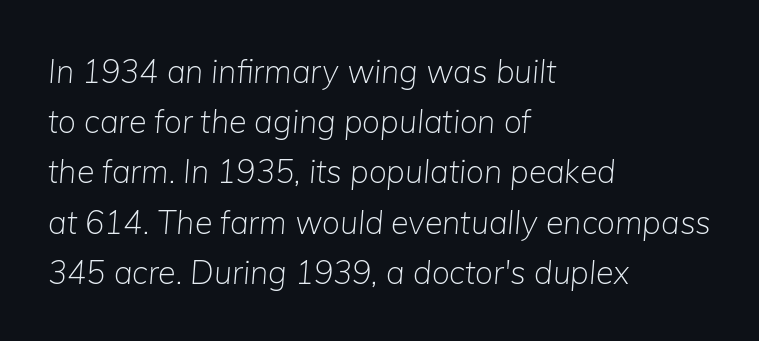
{"italic": "yes", "lean": "right", "slant_degrees": 5, "bold": "no", "weight": "light", "width": "normal", "stroke_contrast": "low", "x_height": "medium", "monospaced": "no", "underline": "no", "align": "left", "line_spacing": "normal", "line_spacing_ratio": 1.57, "letter_spacing": "normal", "letter_spacing_em": 0.0, "glyph_px": 32}
